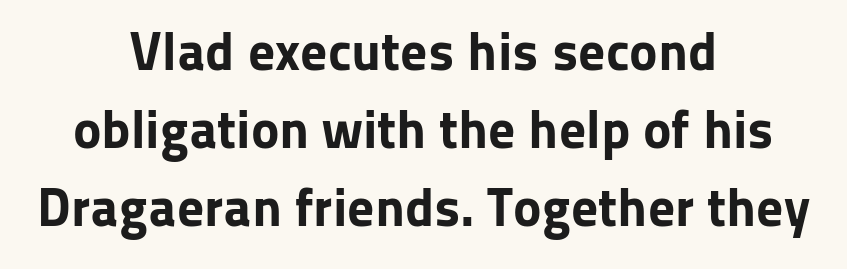
{"serif": "no", "italic": "no", "bold": "yes", "weight": "bold", "width": "normal", "stroke_contrast": "low", "x_height": "medium", "monospaced": "no", "underline": "no", "align": "center", "line_spacing": "normal", "line_spacing_ratio": 1.44, "letter_spacing": "normal", "letter_spacing_em": 0.0, "glyph_px": 54}
